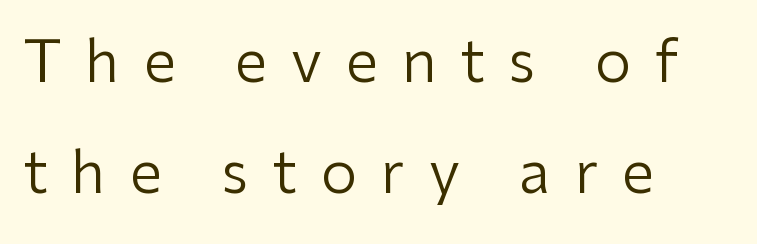
The image shows 58 px regular-weight sans-serif type, upright; set left-aligned, loose line spacing (1.91x), unusually wide letter spacing (+0.41 em), not underlined; low stroke contrast and a medium x-height.
